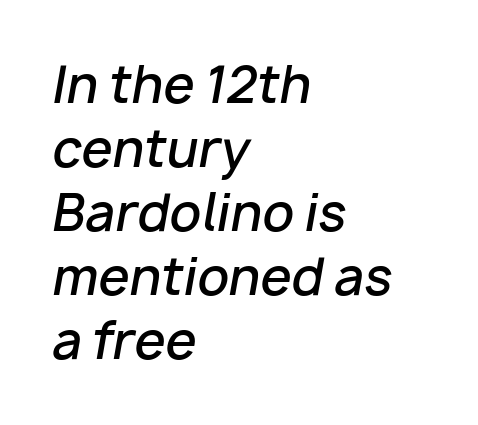
{"italic": "yes", "lean": "right", "slant_degrees": 10, "bold": "semi", "weight": "semibold", "width": "normal", "stroke_contrast": "low", "x_height": "medium", "monospaced": "no", "underline": "no", "align": "left", "line_spacing": "normal", "line_spacing_ratio": 1.28, "letter_spacing": "normal", "letter_spacing_em": 0.0, "glyph_px": 50}
